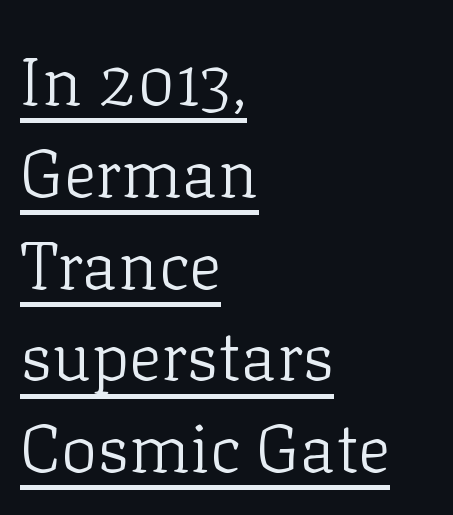
The image shows 68 px light serif type, upright; set left-aligned, normal line spacing (1.35x), normal letter spacing, underlined; low stroke contrast and a medium x-height.
